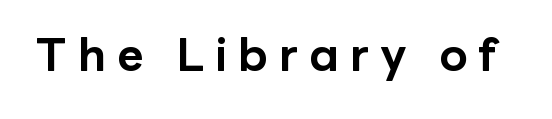
{"serif": "no", "italic": "no", "bold": "yes", "weight": "bold", "width": "normal", "stroke_contrast": "low", "x_height": "medium", "monospaced": "no", "underline": "no", "letter_spacing": "wide", "letter_spacing_em": 0.24, "glyph_px": 46}
